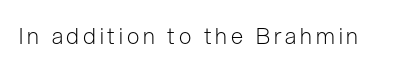
The specimen reads as upright at a glance. The face looks like a standard text weight, possibly lighter. Nobody drew a line under any word here.
